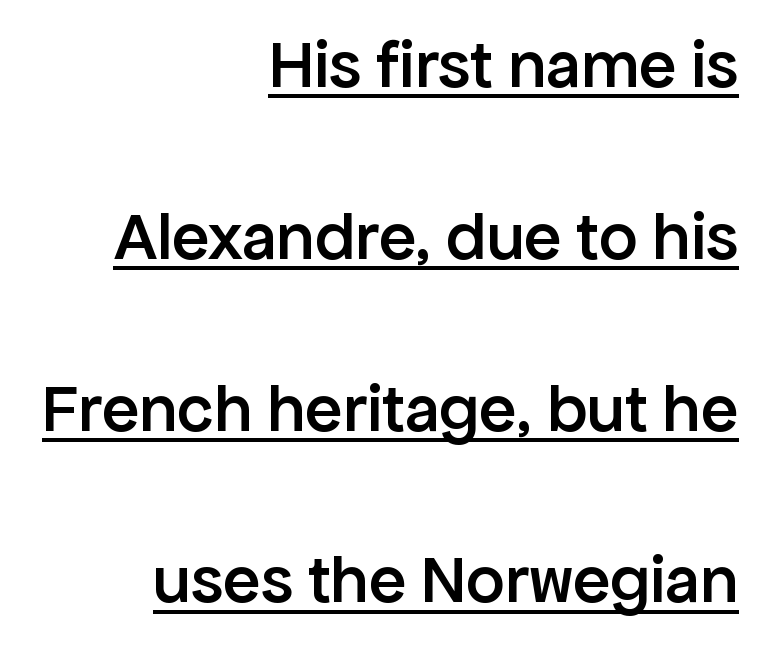
Q: Is the text bold? A: Semi-bold.
Q: Is the text italic (slanted)? A: No, it is upright.
Q: Is the typeface a serif or a sans-serif typeface? A: Sans-serif.
Q: Is the text underlined? A: Yes.
Q: How is the paragraph aligned? A: Right-aligned.
Q: Is the spacing between letters normal or unusually wide? A: Normal.
Q: Is the spacing between lines tight, normal or loose? A: Loose.
Q: Width (condensed, normal, or wide)? A: Normal.
Q: Stroke contrast? A: Low.
Q: x-height? A: Medium.
Q: Monospaced? A: No.
